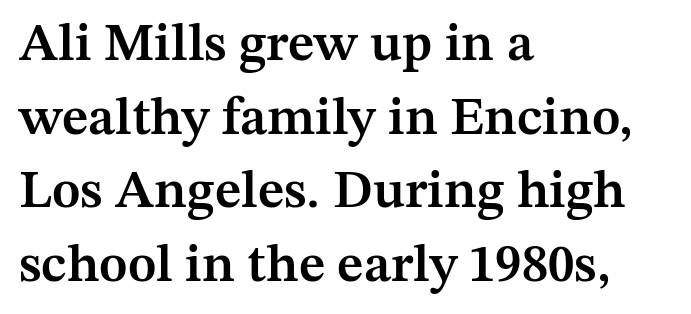
The image shows 53 px semibold serif type, upright; set left-aligned, normal line spacing (1.39x), normal letter spacing, not underlined; medium stroke contrast and a medium x-height.
